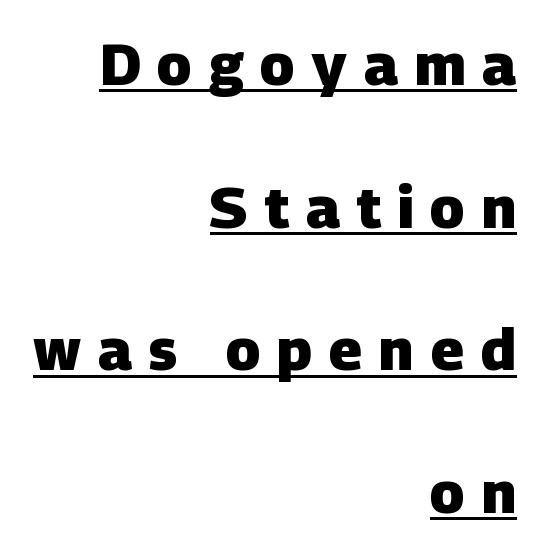
The image shows 58 px heavy sans-serif type; set right-aligned, loose line spacing (2.46x), unusually wide letter spacing (+0.29 em), underlined; low stroke contrast and a large x-height.
